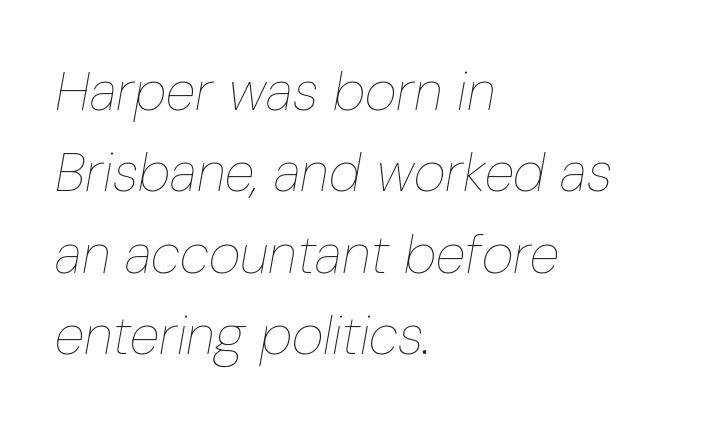
The letters are slanted; this is an italic face. These glyphs show unthickened strokes, regular width or finer. A classic flush-left, rag-right setting is used for this passage. This block has exactly the height ordinary leading produces. Note the varied advance widths — an 'i' is clearly narrower than an 'm'. Does extra space separate the letters? No, they use regular spacing.
